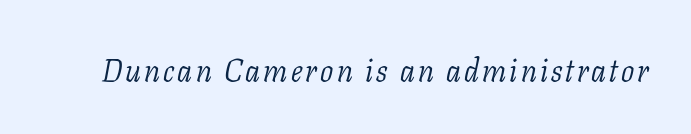
The image shows 31 px light serif type, italic (leaning right); set not underlined; low stroke contrast and a medium x-height.
